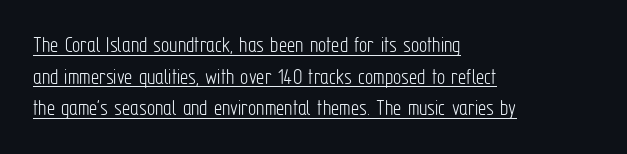
A roman cut, with each character standing at attention. Leading: standard. A continuous stroke trails under the words, as in a hyperlink. Between one letter and the next there's only the usual sliver of space. The characters are drawn with everyday or finer stroke widths. Left-aligned paragraph, ragged on the right.
